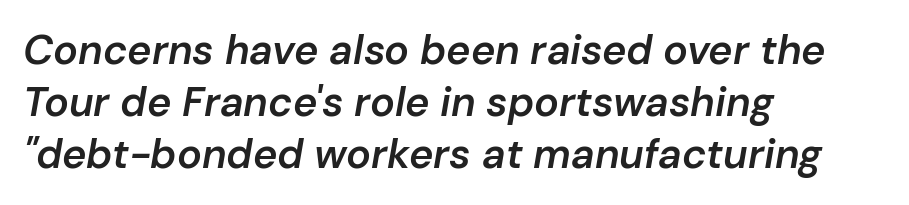
Slant detected: the letters are inclined. A typesetter would call this proportional, since set widths differ per character. Each row of text sits above clean, open space. Students, note that the glyphs here touch the page at normal intervals.
